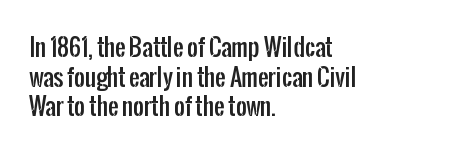
The image shows 23 px text type, upright; set left-aligned, normal line spacing (1.29x), normal letter spacing, not underlined.
